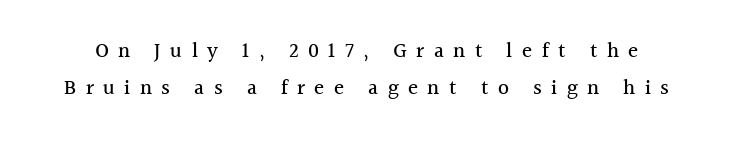
Q: Is the text italic (slanted)? A: No, it is upright.
Q: Is the text underlined? A: No.
Q: Is the spacing between letters normal or unusually wide? A: Unusually wide.
